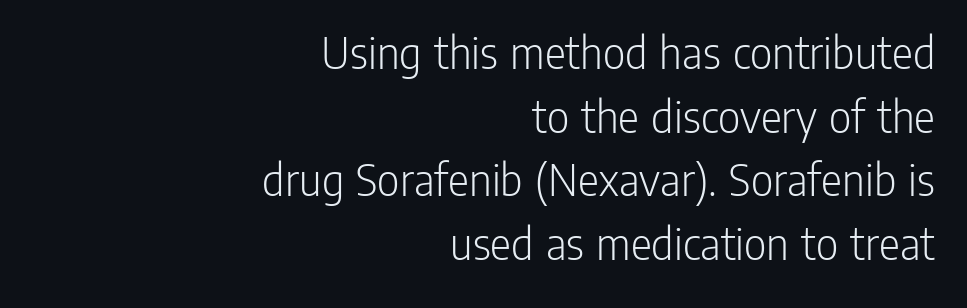
No letter is thick-stroked: the sample isn't bold. No word sits above an underline. Letterform terminals end flat and unadorned throughout the passage. How would I describe the line gaps? Plain and ordinary.
